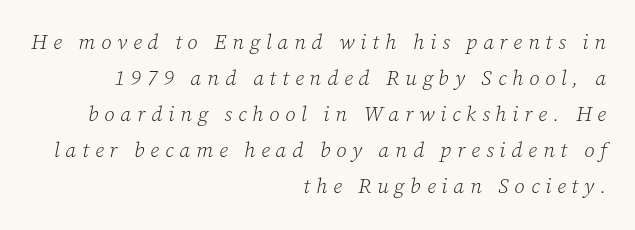
The letterforms sit at book weight or below. You could only call the tracking loose — the letters float apart. The typesetter chose a ragged-left arrangement here. Decoration check: the copy has no underline.
